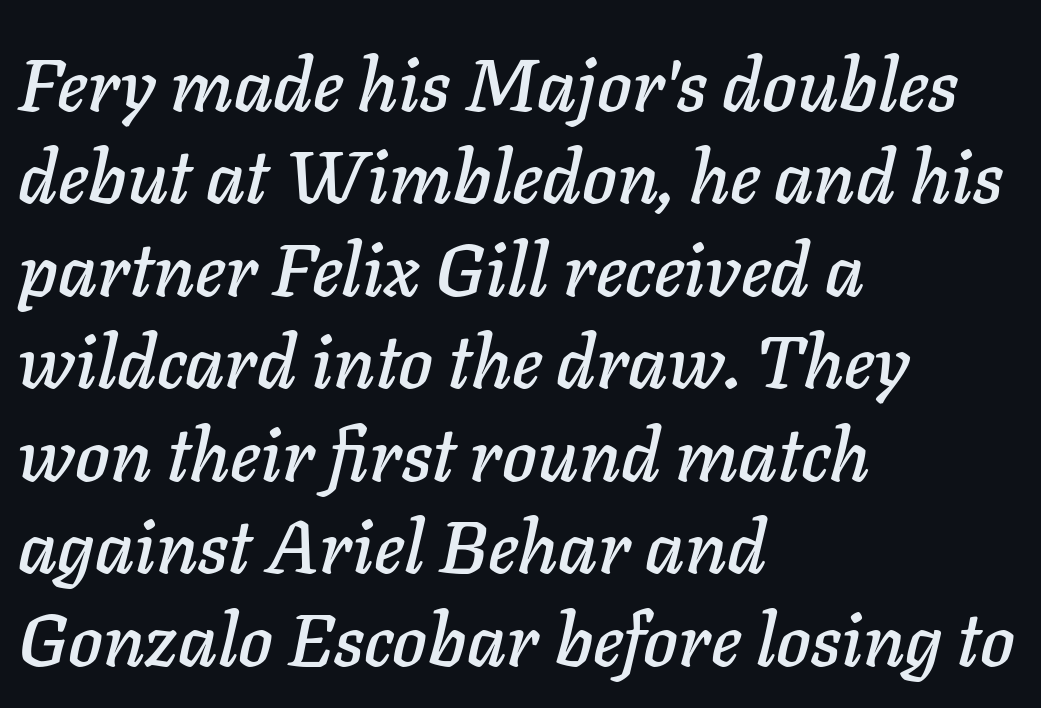
Style check: oblique. Decoration check: the copy has no underline. Note the varied advance widths — an 'i' is clearly narrower than an 'm'. Does the leading feel generous? No, just average.
